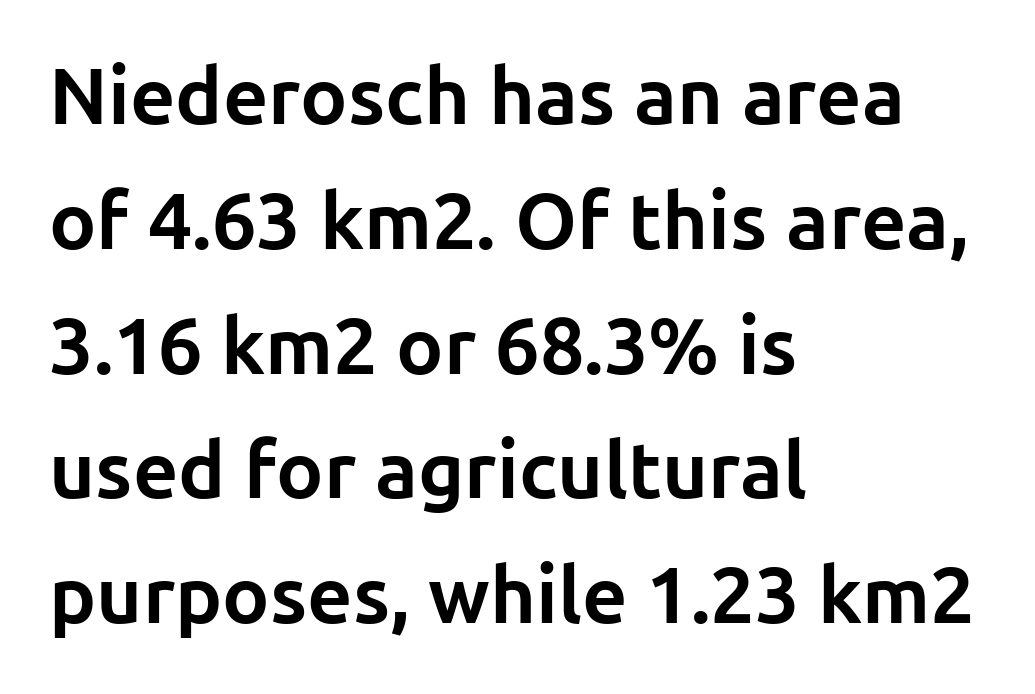
{"serif": "no", "italic": "no", "bold": "yes", "weight": "bold", "width": "normal", "stroke_contrast": "low", "x_height": "medium", "monospaced": "no", "underline": "no", "align": "left", "line_spacing": "normal", "line_spacing_ratio": 1.58, "letter_spacing": "normal", "letter_spacing_em": 0.0, "glyph_px": 79}
